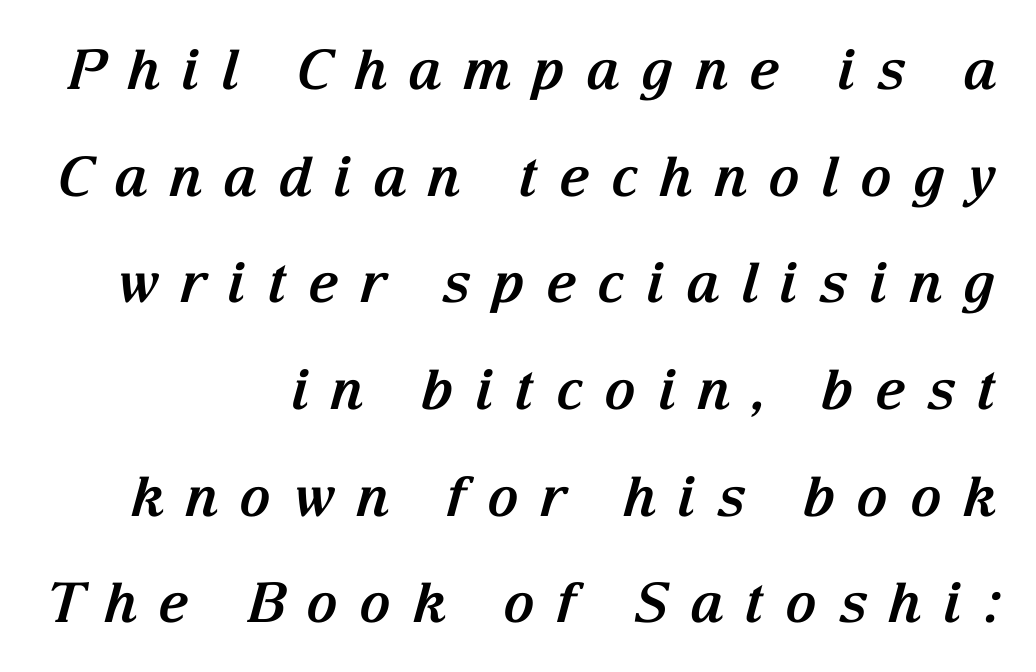
Q: Is the text bold? A: Yes.
Q: Is the text italic (slanted)? A: Yes, it leans right by about 15 degrees.
Q: Is the typeface a serif or a sans-serif typeface? A: Serif.
Q: Is the text underlined? A: No.
Q: How is the paragraph aligned? A: Right-aligned.
Q: Is the spacing between letters normal or unusually wide? A: Unusually wide.
Q: Is the spacing between lines tight, normal or loose? A: Loose.
Q: Width (condensed, normal, or wide)? A: Normal.
Q: Stroke contrast? A: Medium.
Q: x-height? A: Medium.
Q: Monospaced? A: No.
